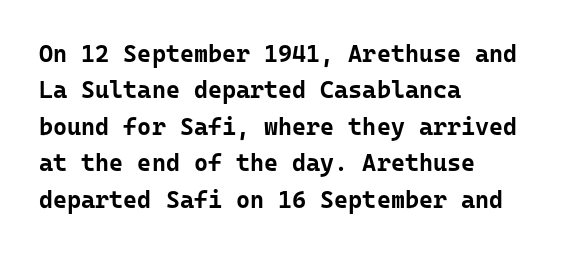
{"italic": "no", "bold": "yes", "underline": "no", "align": "left", "line_spacing": "normal", "line_spacing_ratio": 1.52, "letter_spacing": "normal", "letter_spacing_em": 0.0, "glyph_px": 24}
